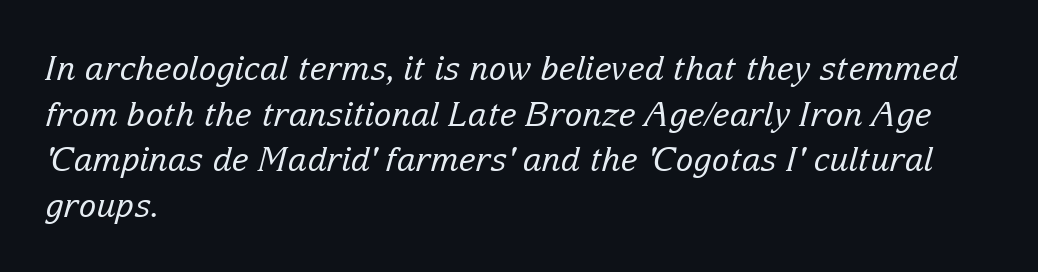
{"serif": "yes", "italic": "yes", "lean": "right", "slant_degrees": 15, "bold": "no", "weight": "regular", "width": "normal", "stroke_contrast": "low", "x_height": "medium", "monospaced": "no", "underline": "no", "align": "left", "line_spacing": "normal", "line_spacing_ratio": 1.38, "letter_spacing": "normal", "letter_spacing_em": 0.0, "glyph_px": 33}
